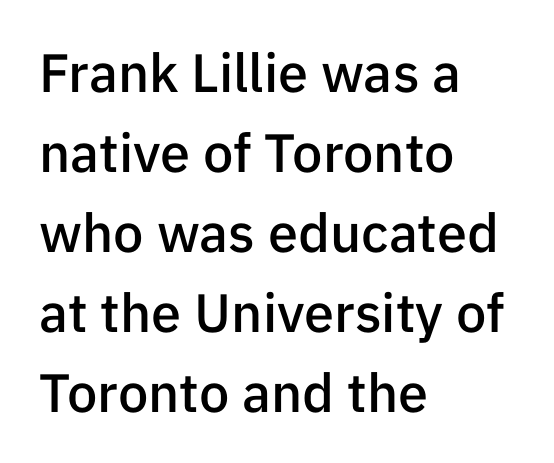
The image shows 54 px semibold sans-serif type, upright; set left-aligned, normal line spacing (1.48x), normal letter spacing, not underlined; low stroke contrast and a medium x-height.
